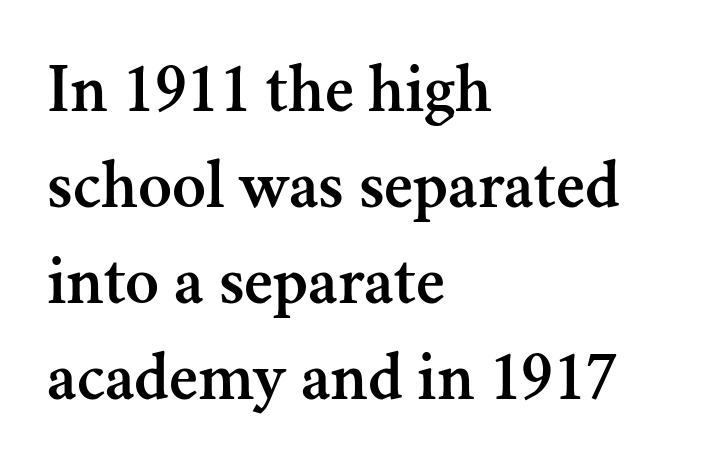
{"serif": "yes", "italic": "no", "width": "normal", "stroke_contrast": "medium", "x_height": "small", "monospaced": "no", "underline": "no", "align": "left", "line_spacing": "normal", "line_spacing_ratio": 1.37, "letter_spacing": "normal", "letter_spacing_em": 0.0, "glyph_px": 70}
